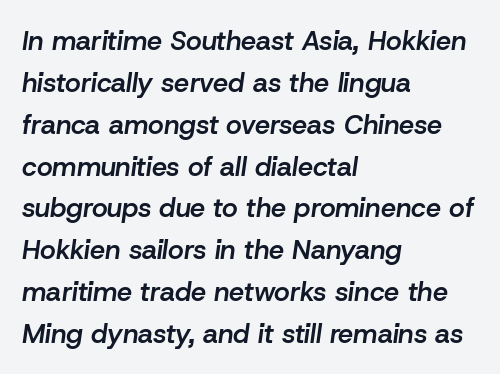
The rag falls on the right side of this text block. Heft: intermediate — a semibold. This rendering features lettering with no underline. Tracking value appears to be zero — textbook default spacing. Observe the lean: these are italic letterforms.
